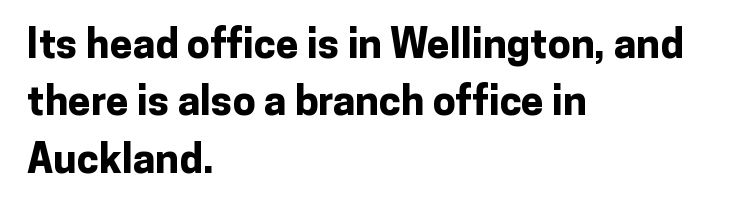
{"serif": "no", "italic": "no", "bold": "yes", "weight": "bold", "width": "normal", "stroke_contrast": "low", "x_height": "medium", "monospaced": "no", "underline": "no", "align": "left", "line_spacing": "normal", "line_spacing_ratio": 1.4, "letter_spacing": "normal", "letter_spacing_em": 0.0, "glyph_px": 41}
